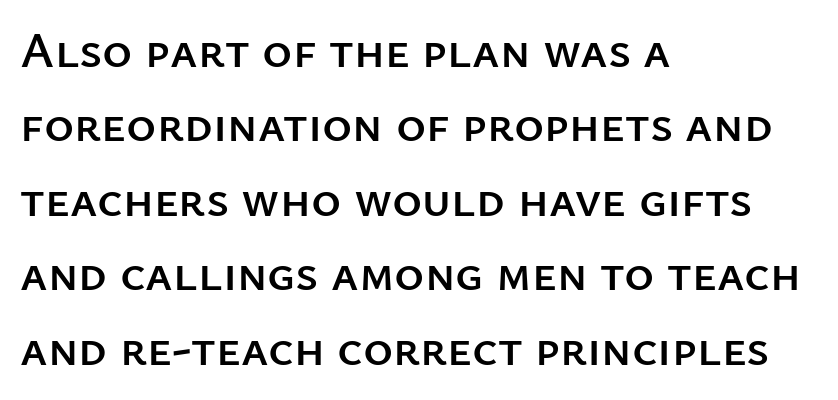
These lines keep a tight, regular rhythm from letter to letter. This is sans-serif lettering, the kind often seen on screens and signage. This sample keeps an unexceptional amount of space between lines. Short and long lines alike share a common starting point at left.
